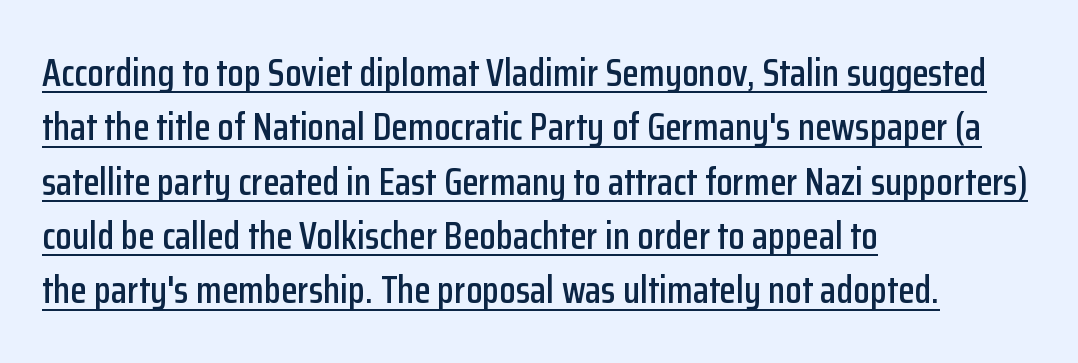
There is no visible air inserted between adjacent glyphs. Stroke terminals: plain, sans-serif. Honestly, the underline is the first thing you notice here. If you measured baseline to baseline, you'd find a middling distance. Designer's note — italics off, roman on. Visually the block forms a straight wall on the left and a jagged coastline on the right.
